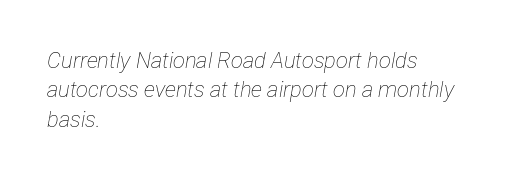
Q: Is the text bold? A: No.
Q: Is the text italic (slanted)? A: Yes, it leans right by about 12 degrees.
Q: Is the text underlined? A: No.
Q: How is the paragraph aligned? A: Left-aligned.
Q: Is the spacing between letters normal or unusually wide? A: Normal.
Q: Is the spacing between lines tight, normal or loose? A: Normal.
